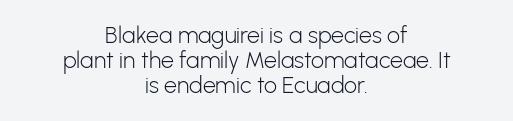
Q: Is the text bold? A: No.
Q: Is the text italic (slanted)? A: No, it is upright.
Q: Is the text underlined? A: No.
Q: How is the paragraph aligned? A: Centered.
Q: Is the spacing between letters normal or unusually wide? A: Normal.
Q: Is the spacing between lines tight, normal or loose? A: Tight.
